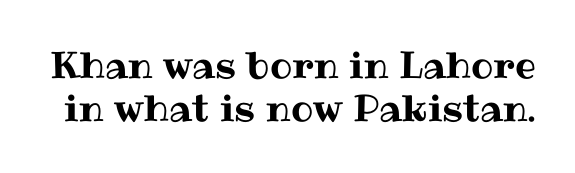
Q: Is the text italic (slanted)? A: No, it is upright.
Q: Is the text underlined? A: No.
Q: Is the spacing between letters normal or unusually wide? A: Normal.
Q: Is the spacing between lines tight, normal or loose? A: Tight.
Q: Width (condensed, normal, or wide)? A: Normal.
Q: Stroke contrast? A: Medium.
Q: x-height? A: Medium.
Q: Monospaced? A: No.
